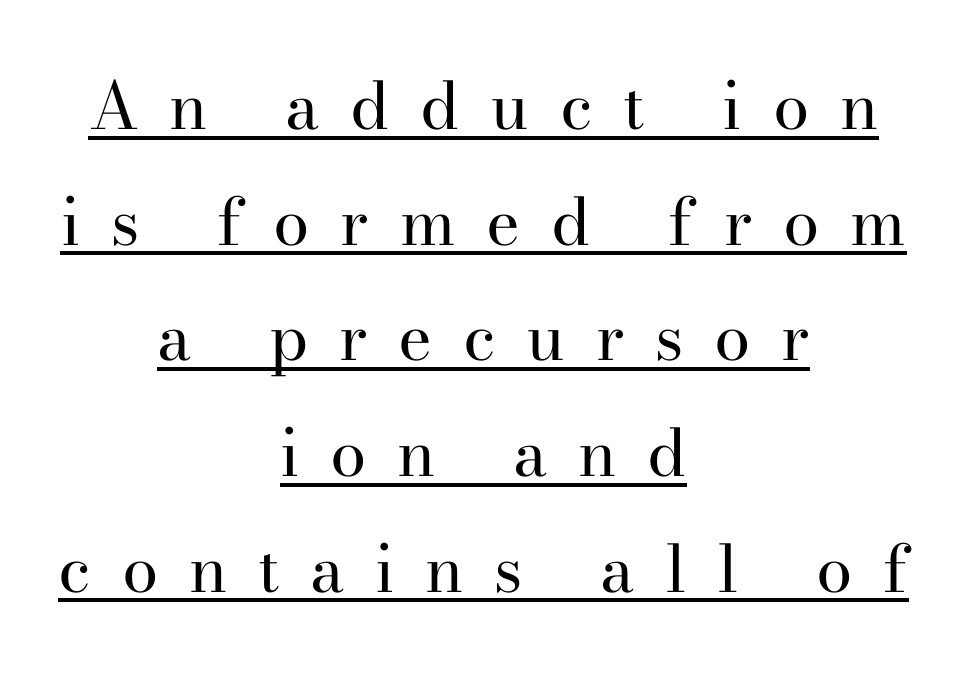
The image shows 65 px regular-weight serif type, upright; set centered, line spacing 1.78x, unusually wide letter spacing (+0.47 em), underlined; high stroke contrast and a small x-height.
